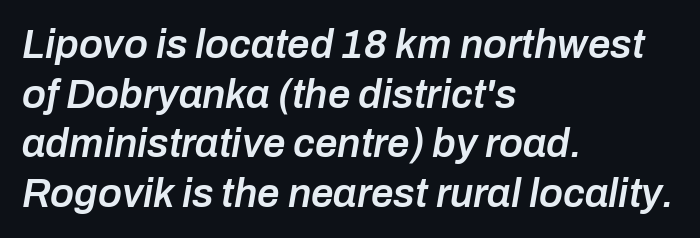
This rendering leaves character spacing at its baseline value. In terms of posture, this sample is oblique. A student would call this left alignment; a typographer would say flush left, rag right. The face used here is a semibold: visibly heavier than regular, lighter than bold. The words here are not underlined.
